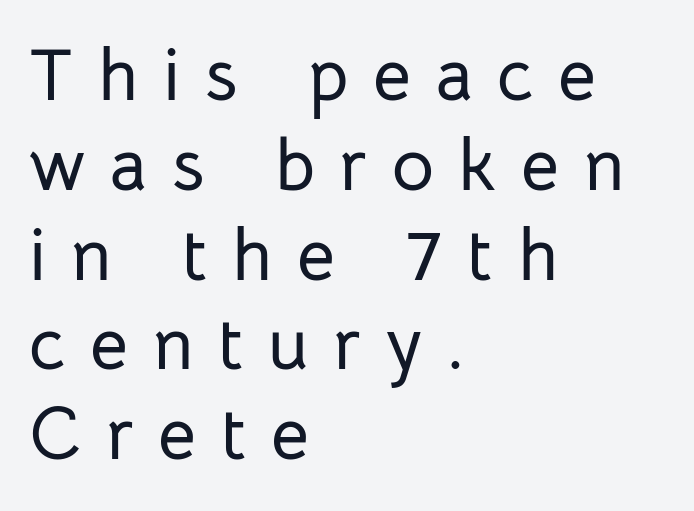
These lines were composed using upright roman letters. What stands out about the letter spacing? Its width — letters are far apart. The glyphs are unaccompanied by any horizontal stroke below them. Typographically, this falls in the sans-serif category. Every row of glyphs begins at an identical x-position on the left.
